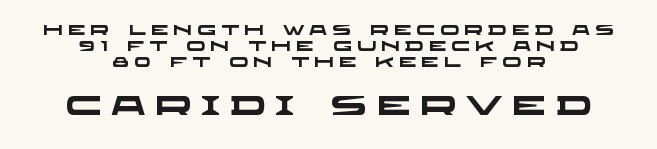
Q: Is the text bold? A: Yes.
Q: Is the text underlined? A: No.
Q: How is the paragraph aligned? A: Centered.
Q: Is the spacing between letters normal or unusually wide? A: Unusually wide.
Q: Is the spacing between lines tight, normal or loose? A: Tight.
Q: Which block of text is set in a larger size, the first (top) or the second (bottom)? A: The second (bottom) one.
